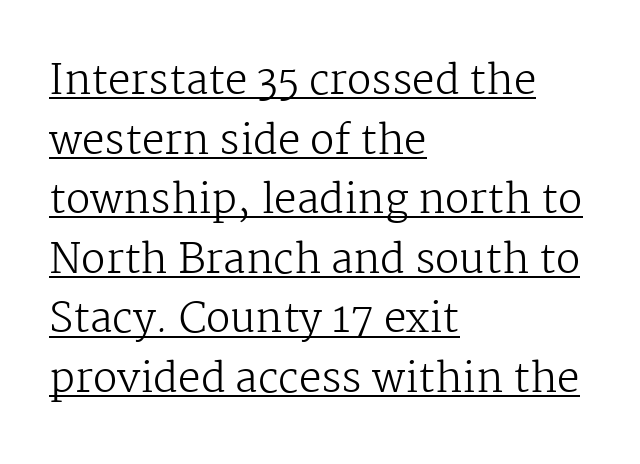
{"serif": "yes", "italic": "no", "bold": "no", "weight": "regular", "width": "normal", "stroke_contrast": "medium", "x_height": "medium", "monospaced": "no", "underline": "yes", "align": "left", "line_spacing": "normal", "line_spacing_ratio": 1.49, "letter_spacing": "normal", "letter_spacing_em": 0.0, "glyph_px": 40}
